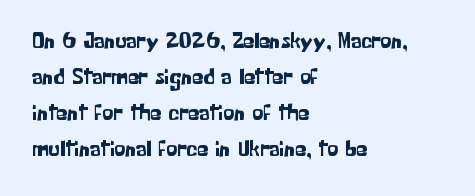
The axis of the letterforms is exactly vertical. Caption: multi-line text, flush left, ragged right. The line-height multiplier appears to be the usual default. Nothing unusual about the tracking: characters are spaced as the font intends. This rendering features lettering with no underline.
